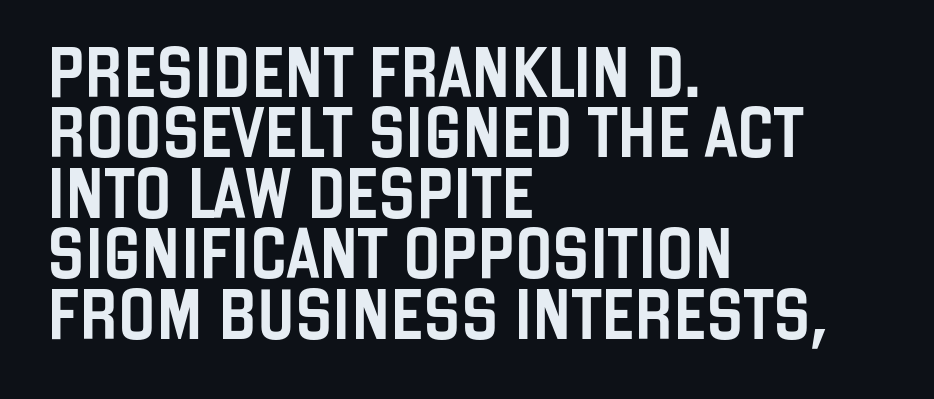
Descender tails drop into unmarked territory. Note the varied advance widths — an 'i' is clearly narrower than an 'm'. Classification — sans serif. This sample uses an upright cut, with every glyph sitting square on the baseline. The setting favours the left margin, as ordinary paragraphs usually do. The letters sit at their default tracking, neither squeezed nor spread.
